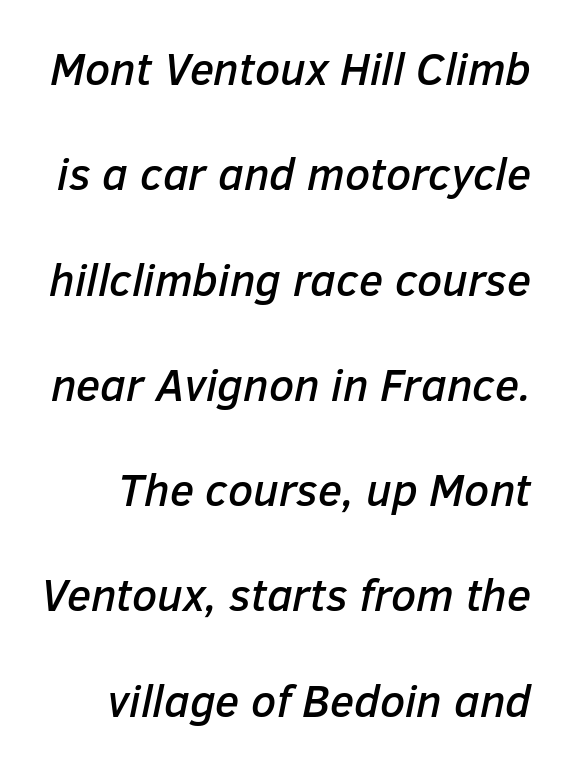
Q: Is the text italic (slanted)? A: Yes, it leans right by about 12 degrees.
Q: Is the text underlined? A: No.
Q: Is the spacing between letters normal or unusually wide? A: Normal.
Q: Is the spacing between lines tight, normal or loose? A: Loose.
Q: Width (condensed, normal, or wide)? A: Normal.
Q: Stroke contrast? A: Low.
Q: x-height? A: Medium.
Q: Monospaced? A: No.
